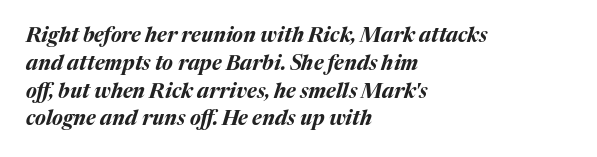
In terms of posture, this sample is oblique. Short and long lines alike share a common starting point at left. The specimen omits any rule beneath the text block's lines. The sample has been set heavy, in full bold.
